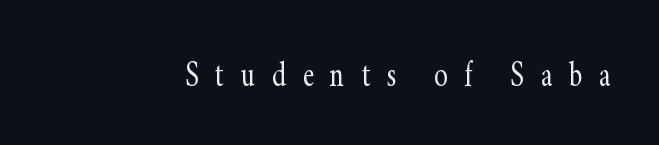
{"serif": "yes", "italic": "no", "bold": "no", "weight": "light", "width": "condensed", "stroke_contrast": "low", "x_height": "small", "monospaced": "no", "underline": "no", "letter_spacing": "wide", "letter_spacing_em": 0.42, "glyph_px": 40}
